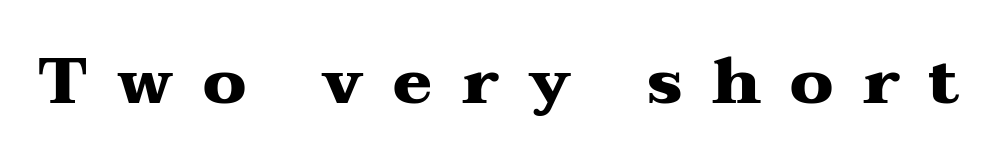
Q: Is the text bold? A: Yes.
Q: Is the text italic (slanted)? A: No, it is upright.
Q: Is the typeface a serif or a sans-serif typeface? A: Serif.
Q: Is the text underlined? A: No.
Q: Is the spacing between letters normal or unusually wide? A: Unusually wide.
Q: Width (condensed, normal, or wide)? A: Wide.
Q: Stroke contrast? A: Medium.
Q: x-height? A: Medium.
Q: Monospaced? A: No.
